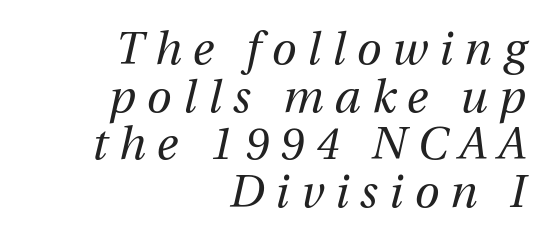
{"italic": "yes", "lean": "right", "slant_degrees": 13, "bold": "no", "weight": "regular", "width": "normal", "stroke_contrast": "medium", "x_height": "medium", "monospaced": "no", "underline": "no", "align": "right", "line_spacing": "tight", "line_spacing_ratio": 1.06, "letter_spacing": "wide", "letter_spacing_em": 0.25, "glyph_px": 45}
